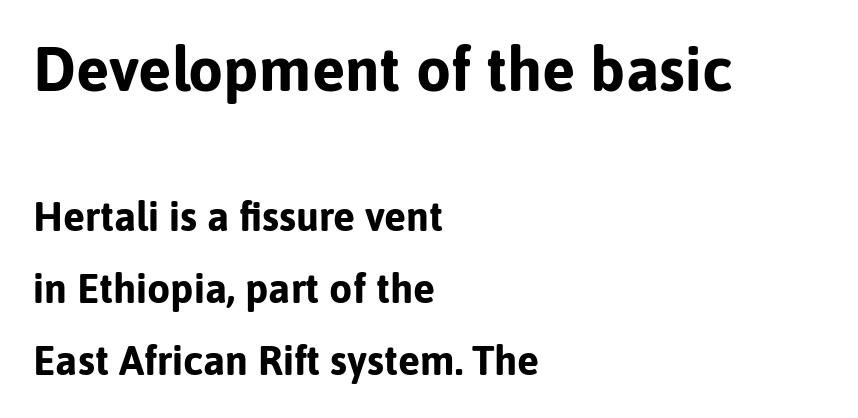
Q: Is the text bold? A: Yes.
Q: Is the text italic (slanted)? A: No, it is upright.
Q: Is the typeface a serif or a sans-serif typeface? A: Sans-serif.
Q: Is the text underlined? A: No.
Q: How is the paragraph aligned? A: Left-aligned.
Q: Is the spacing between letters normal or unusually wide? A: Normal.
Q: Which block of text is set in a larger size, the first (top) or the second (bottom)? A: The first (top) one.
Q: Width (condensed, normal, or wide)? A: Normal.
Q: Stroke contrast? A: Low.
Q: x-height? A: Medium.
Q: Monospaced? A: No.
